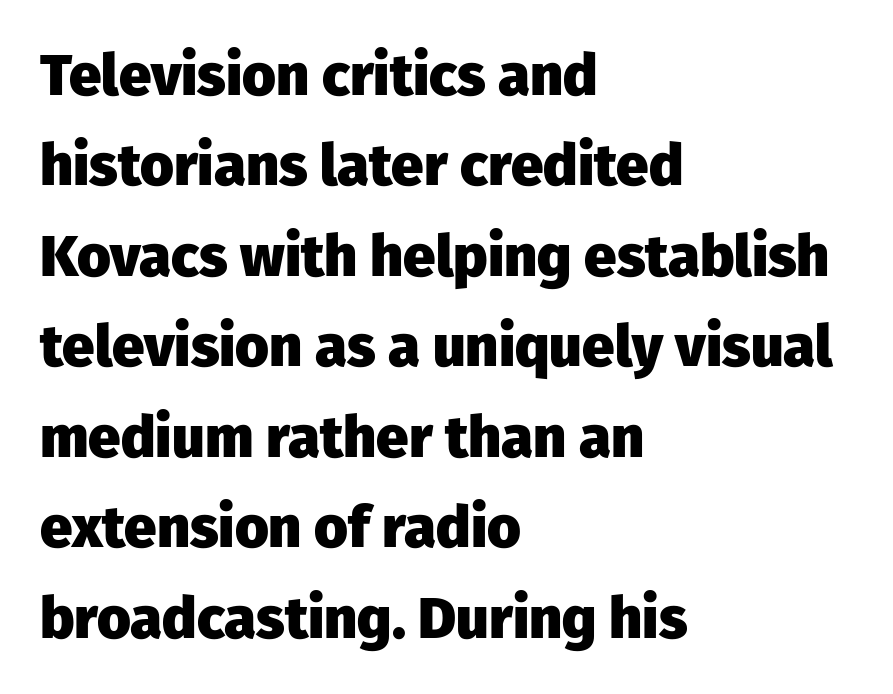
{"serif": "no", "italic": "no", "bold": "yes", "weight": "heavy", "width": "normal", "stroke_contrast": "low", "x_height": "medium", "monospaced": "no", "underline": "no", "align": "left", "line_spacing": "normal", "line_spacing_ratio": 1.56, "letter_spacing": "normal", "letter_spacing_em": 0.0, "glyph_px": 58}
